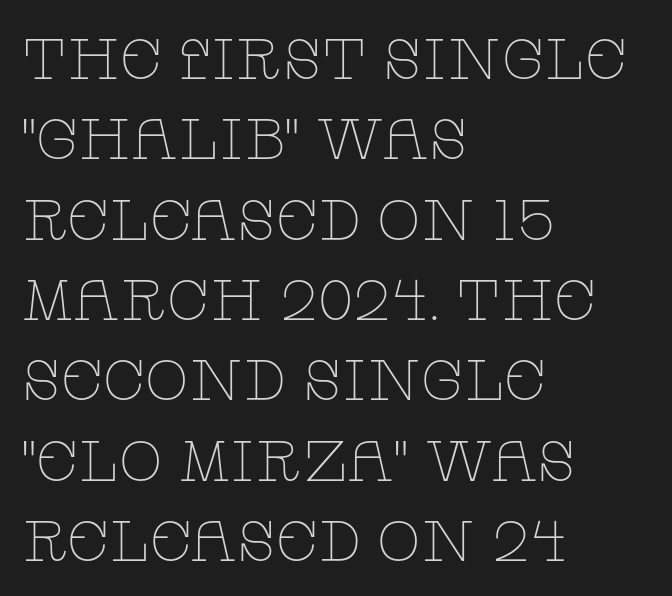
{"serif": "yes", "italic": "no", "bold": "no", "weight": "thin", "width": "wide", "stroke_contrast": "low", "x_height": "large", "monospaced": "no", "underline": "no", "align": "left", "line_spacing": "normal", "line_spacing_ratio": 1.41, "letter_spacing": "normal", "letter_spacing_em": 0.0, "glyph_px": 57}
